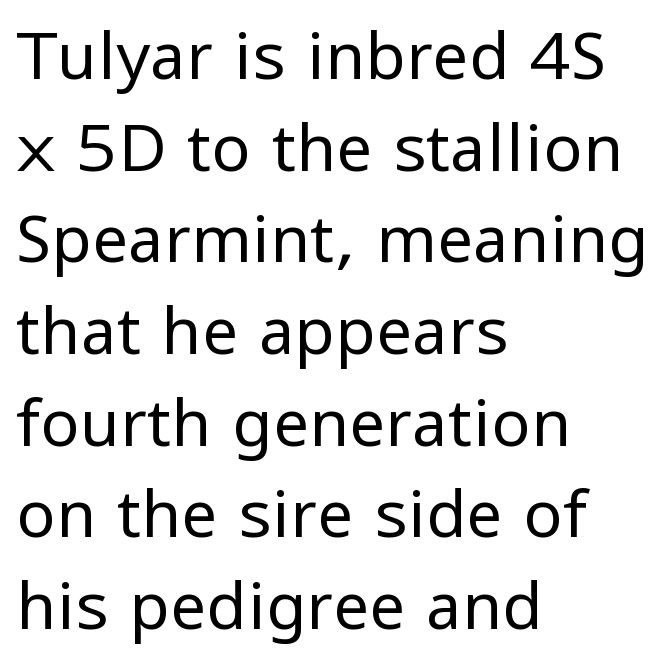
The image shows 65 px regular-weight sans-serif type, upright; set left-aligned, normal line spacing (1.41x), normal letter spacing, not underlined; low stroke contrast and a medium x-height.
